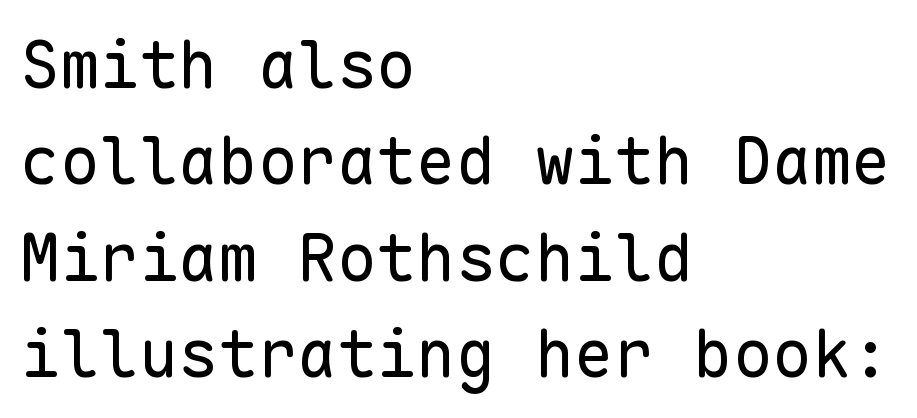
{"serif": "no", "italic": "no", "bold": "no", "weight": "regular", "width": "normal", "stroke_contrast": "low", "x_height": "medium", "monospaced": "yes", "underline": "no", "align": "left", "line_spacing": "normal", "line_spacing_ratio": 1.46, "letter_spacing": "normal", "letter_spacing_em": 0.0, "glyph_px": 66}
